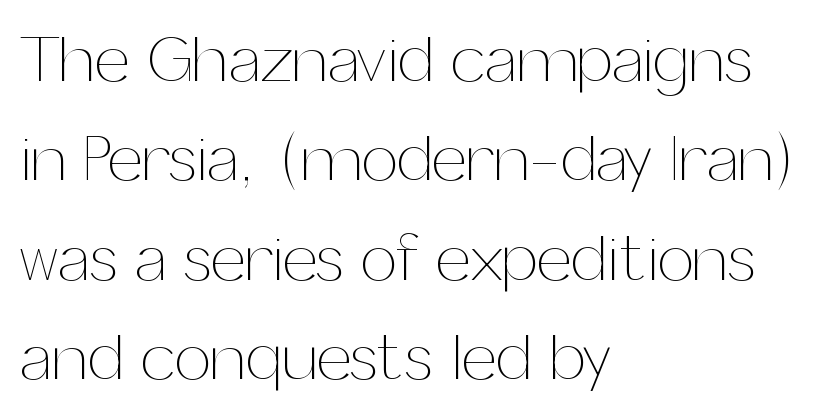
The image shows 65 px thin type, upright; set left-aligned, normal line spacing (1.53x), normal letter spacing, not underlined; medium stroke contrast and a medium x-height.
